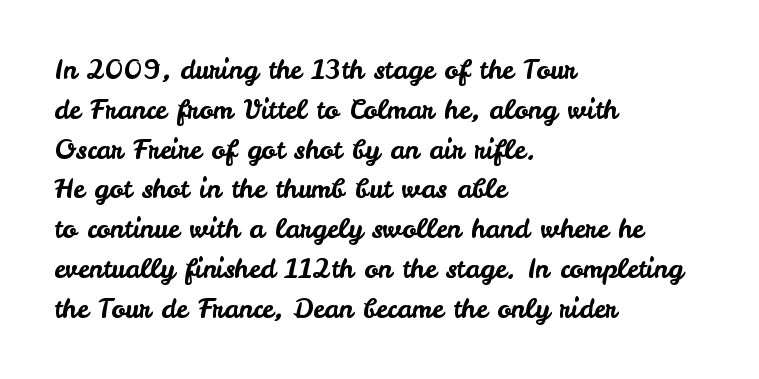
Q: Is the text italic (slanted)? A: Yes.
Q: Is the text underlined? A: No.
Q: How is the paragraph aligned? A: Left-aligned.
Q: Is the spacing between letters normal or unusually wide? A: Normal.
Q: Is the spacing between lines tight, normal or loose? A: Normal.
